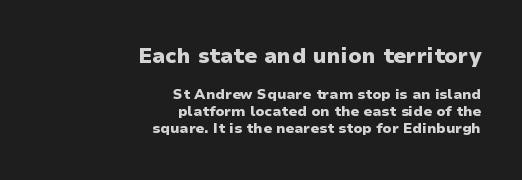
The image shows 21 px bold type, upright; set right-aligned, line spacing 1.23x, normal letter spacing, not underlined; the first (top) block is 1.5x larger.
